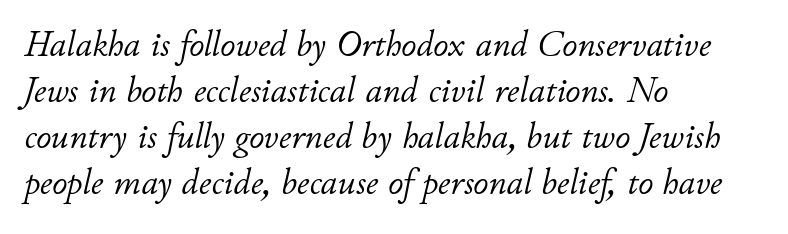
Q: Is the text bold? A: No.
Q: Is the text italic (slanted)? A: Yes, it leans right by about 11 degrees.
Q: Is the text underlined? A: No.
Q: How is the paragraph aligned? A: Left-aligned.
Q: Is the spacing between letters normal or unusually wide? A: Normal.
Q: Width (condensed, normal, or wide)? A: Normal.
Q: Stroke contrast? A: Low.
Q: x-height? A: Small.
Q: Monospaced? A: No.
